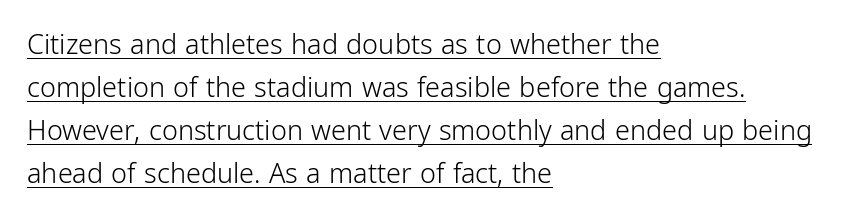
{"italic": "no", "bold": "no", "underline": "yes", "align": "left", "line_spacing": "normal", "line_spacing_ratio": 1.59, "letter_spacing": "normal", "letter_spacing_em": 0.0, "glyph_px": 27}
